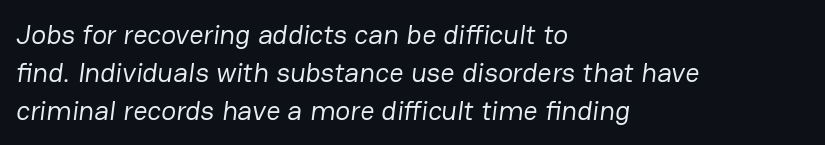
Look at the tracking — it's just the regular setting, nothing added. The passage shown is not underscored anywhere. This is not heavy type; no bold has been used. Character widths vary here, with narrow letters taking less room than wide ones.
